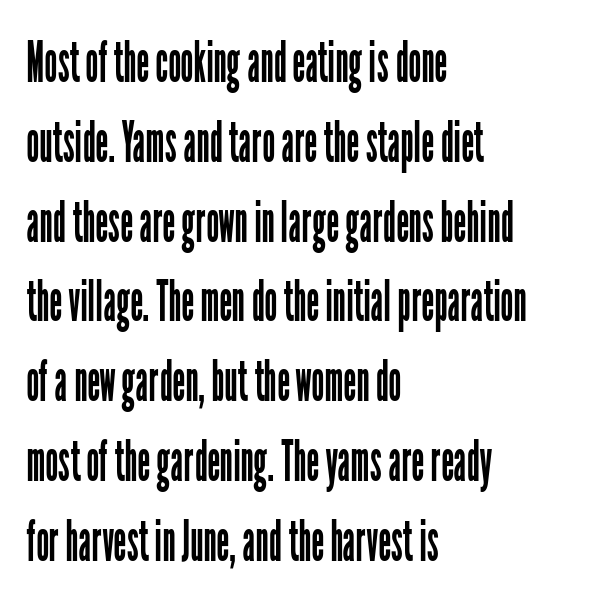
The image shows 57 px regular-weight, condensed sans-serif type, upright; set left-aligned, normal line spacing (1.4x), normal letter spacing, not underlined; low stroke contrast and a medium x-height.
